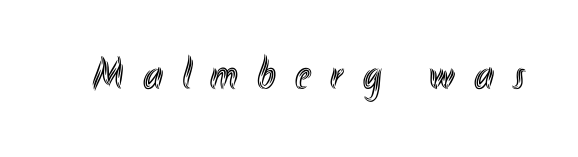
Q: Is the text italic (slanted)? A: Yes.
Q: Is the text underlined? A: No.
Q: Is the spacing between letters normal or unusually wide? A: Unusually wide.
Q: Width (condensed, normal, or wide)? A: Condensed.
Q: x-height? A: Small.
Q: Monospaced? A: No.
